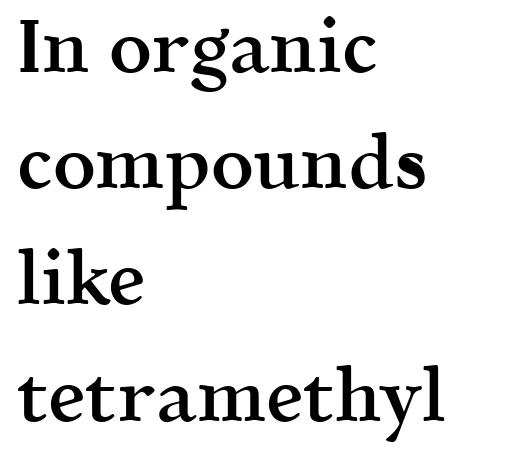
The image shows 75 px semibold serif type, upright; set left-aligned, normal line spacing (1.55x), normal letter spacing, not underlined; a medium x-height.
